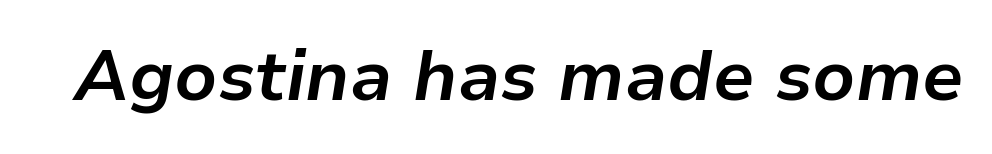
The image shows 71 px bold type, italic (leaning right); set normal letter spacing, not underlined; low stroke contrast and a medium x-height.
